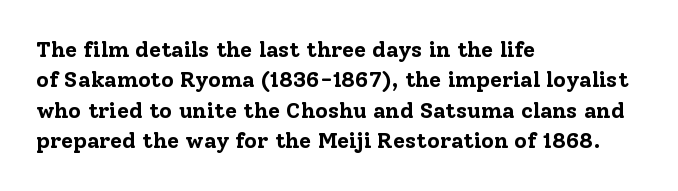
The image shows 22 px bold type, upright; set left-aligned, normal line spacing (1.38x), normal letter spacing, not underlined.
